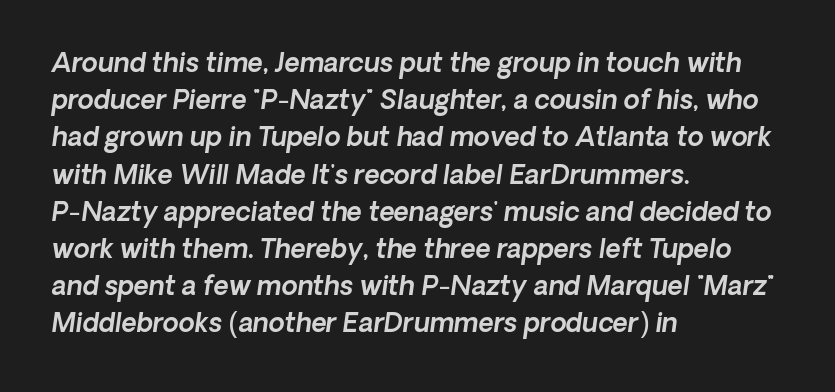
{"italic": "yes", "lean": "right", "slant_degrees": 8, "underline": "no", "align": "left", "line_spacing": "normal", "line_spacing_ratio": 1.43, "letter_spacing": "normal", "letter_spacing_em": 0.0, "glyph_px": 26}
